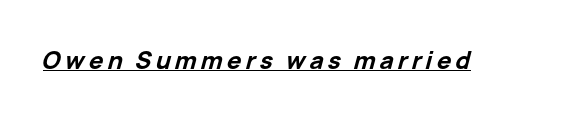
Q: Is the text bold? A: Yes.
Q: Is the text italic (slanted)? A: Yes, it leans right by about 15 degrees.
Q: Is the text underlined? A: Yes.
